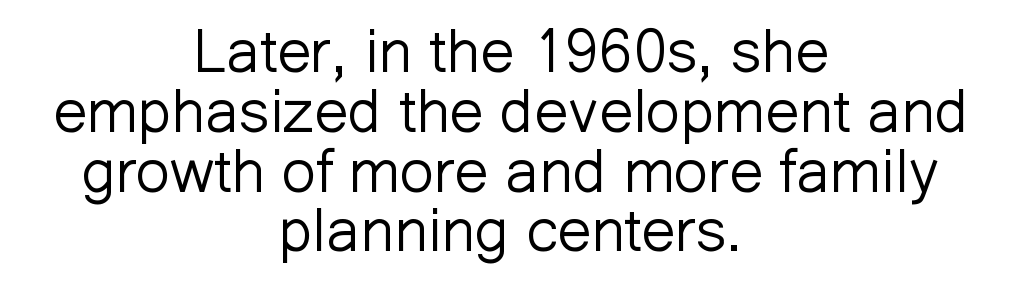
Q: Is the text bold? A: No.
Q: Is the text italic (slanted)? A: No, it is upright.
Q: Is the typeface a serif or a sans-serif typeface? A: Sans-serif.
Q: Is the text underlined? A: No.
Q: How is the paragraph aligned? A: Centered.
Q: Is the spacing between letters normal or unusually wide? A: Normal.
Q: Is the spacing between lines tight, normal or loose? A: Tight.
Q: Width (condensed, normal, or wide)? A: Normal.
Q: Stroke contrast? A: Low.
Q: x-height? A: Medium.
Q: Monospaced? A: No.
